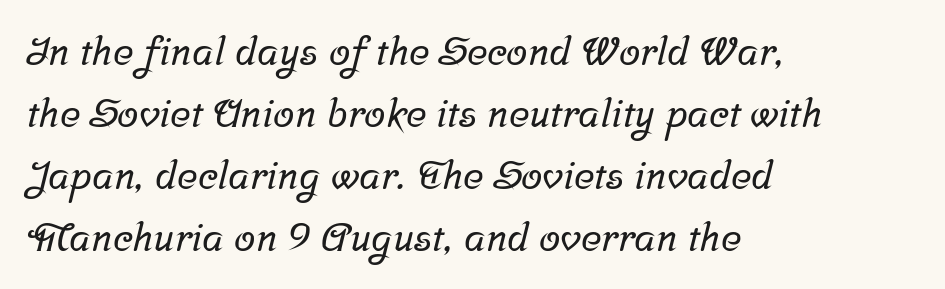
The image shows 39 px text type; set left-aligned, normal line spacing (1.59x), normal letter spacing, not underlined; low stroke contrast and a medium x-height.
